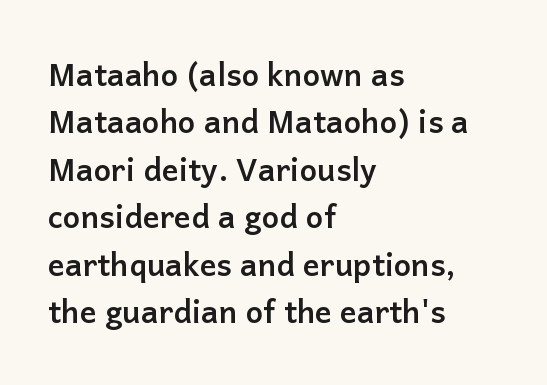
Leading matches the norm, producing a regular column. Tracking here is standard; glyphs follow each other at the usual distance. The typesetter chose a ragged-right arrangement here. The foot of each line stays bare and open. You could not count columns in this text — the font is proportionally spaced.
